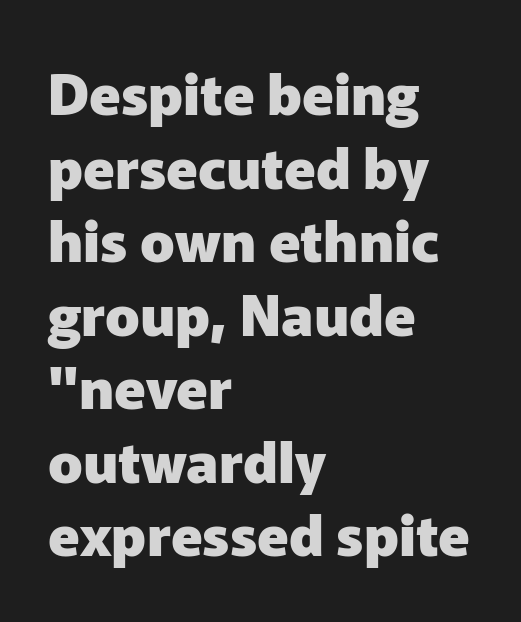
Q: Is the text bold? A: Yes.
Q: Is the text italic (slanted)? A: No, it is upright.
Q: Is the typeface a serif or a sans-serif typeface? A: Sans-serif.
Q: Is the text underlined? A: No.
Q: How is the paragraph aligned? A: Left-aligned.
Q: Is the spacing between letters normal or unusually wide? A: Normal.
Q: Is the spacing between lines tight, normal or loose? A: Normal.
Q: Width (condensed, normal, or wide)? A: Normal.
Q: Stroke contrast? A: Low.
Q: x-height? A: Medium.
Q: Monospaced? A: No.
